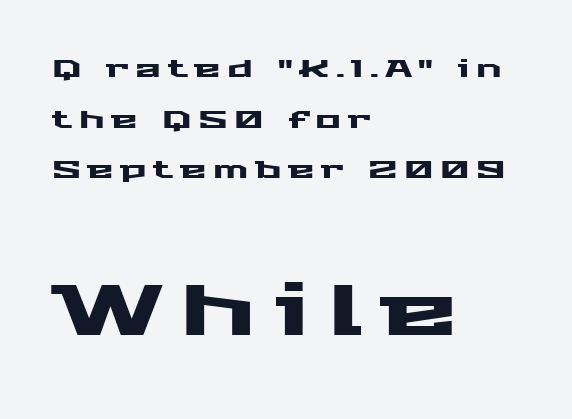
Q: Is the text italic (slanted)? A: No, it is upright.
Q: Is the typeface a serif or a sans-serif typeface? A: Sans-serif.
Q: Is the text underlined? A: No.
Q: How is the paragraph aligned? A: Left-aligned.
Q: Is the spacing between letters normal or unusually wide? A: Unusually wide.
Q: Is the spacing between lines tight, normal or loose? A: Loose.
Q: Which block of text is set in a larger size, the first (top) or the second (bottom)? A: The second (bottom) one.
Q: Width (condensed, normal, or wide)? A: Wide.
Q: Stroke contrast? A: Medium.
Q: x-height? A: Medium.
Q: Monospaced? A: No.
